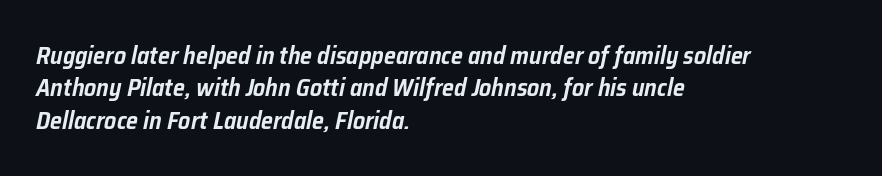
{"italic": "yes", "lean": "right", "slant_degrees": 12, "underline": "no", "align": "left", "line_spacing": "normal", "line_spacing_ratio": 1.35, "letter_spacing": "normal", "letter_spacing_em": 0.0, "glyph_px": 24}
